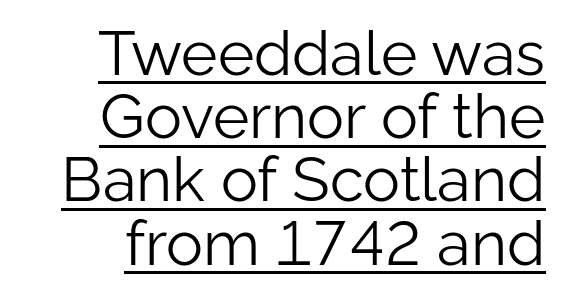
The image shows 62 px light sans-serif type, upright; set right-aligned, tight line spacing (1.02x), normal letter spacing, underlined; low stroke contrast and a medium x-height.
